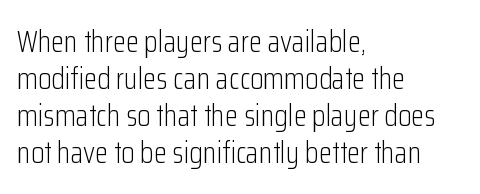
The image shows 30 px light, condensed sans-serif type, upright; set left-aligned, line spacing 1.23x, normal letter spacing, not underlined; low stroke contrast and a medium x-height.
